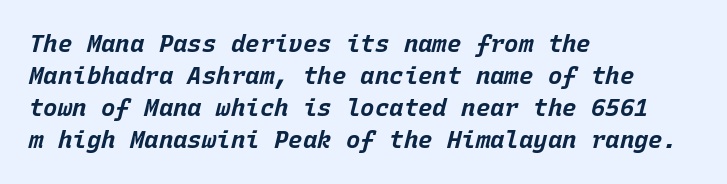
These lines were composed using italics. These words are printed bold, with thick strokes throughout. Evenly set lines give the paragraph a standard silhouette. The rendering anchors every line to the left-hand side.
